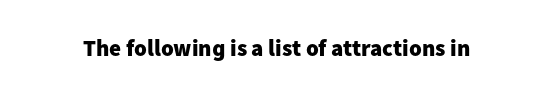
{"italic": "no", "bold": "yes", "underline": "no", "letter_spacing": "normal", "letter_spacing_em": 0.0, "glyph_px": 23}
